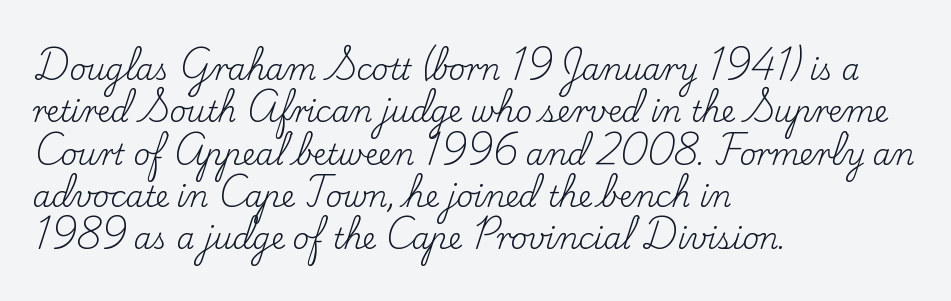
{"serif": "yes", "bold": "no", "weight": "regular", "width": "normal", "stroke_contrast": "low", "x_height": "small", "monospaced": "no", "underline": "no", "align": "left", "line_spacing": "normal", "line_spacing_ratio": 1.46, "letter_spacing": "normal", "letter_spacing_em": 0.0, "glyph_px": 29}
